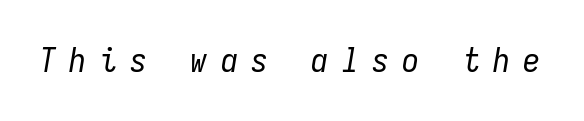
Looks like terminal output: every glyph gets an equal slot. Anything drawn beneath the words? Only blank space. Students, note that the glyphs here are deliberately spaced far apart. The letters are slanted; this is an italic face.
